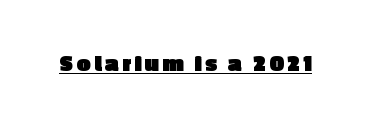
The image shows 24 px bold type, upright; set underlined.
